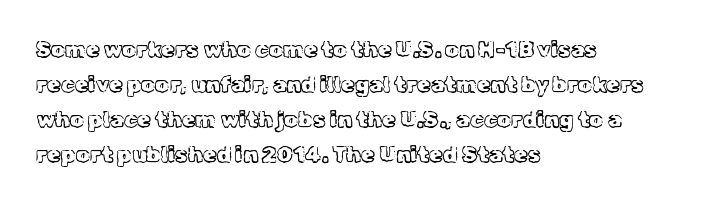
{"italic": "no", "bold": "no", "underline": "no", "align": "left", "line_spacing": "normal", "line_spacing_ratio": 1.59, "letter_spacing": "normal", "letter_spacing_em": 0.0, "glyph_px": 22}
